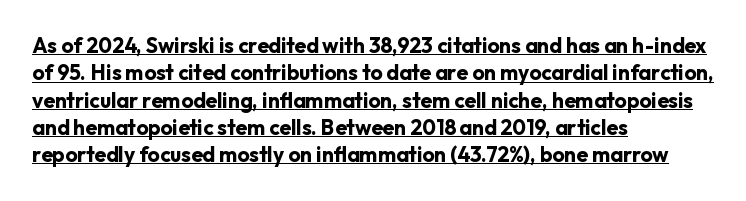
Q: Is the text bold? A: Yes.
Q: Is the text italic (slanted)? A: No, it is upright.
Q: Is the text underlined? A: Yes.
Q: How is the paragraph aligned? A: Left-aligned.
Q: Is the spacing between letters normal or unusually wide? A: Normal.
Q: Is the spacing between lines tight, normal or loose? A: Normal.
